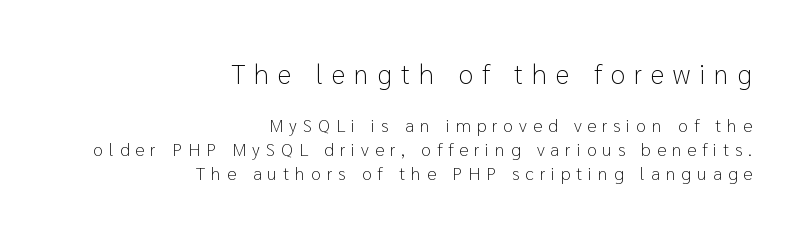
Teacher's note: observe the even right margin — that is flush-right alignment. This reads as an unemphasized weight, regular at the heaviest. Is there much room between lines? A standard amount, neither cramped nor airy. Whoever set this made the first block the dominant, larger element. The tracking jumps out immediately: characters are airy and widely separated.
